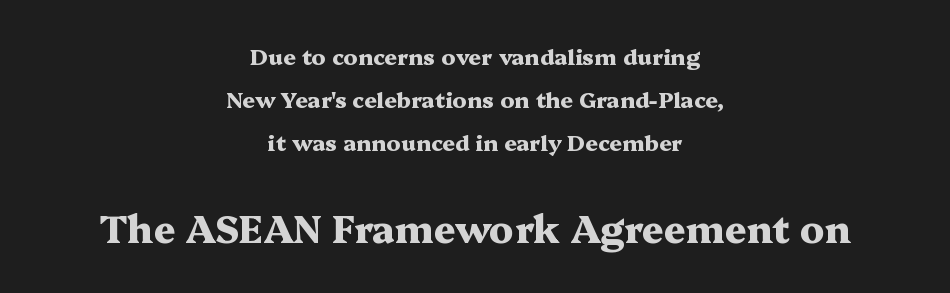
Q: Is the text bold? A: Yes.
Q: Is the text italic (slanted)? A: No, it is upright.
Q: Is the typeface a serif or a sans-serif typeface? A: Serif.
Q: Is the text underlined? A: No.
Q: How is the paragraph aligned? A: Centered.
Q: Is the spacing between letters normal or unusually wide? A: Normal.
Q: Is the spacing between lines tight, normal or loose? A: Loose.
Q: Which block of text is set in a larger size, the first (top) or the second (bottom)? A: The second (bottom) one.
Q: Width (condensed, normal, or wide)? A: Wide.
Q: Stroke contrast? A: Medium.
Q: x-height? A: Medium.
Q: Monospaced? A: No.
